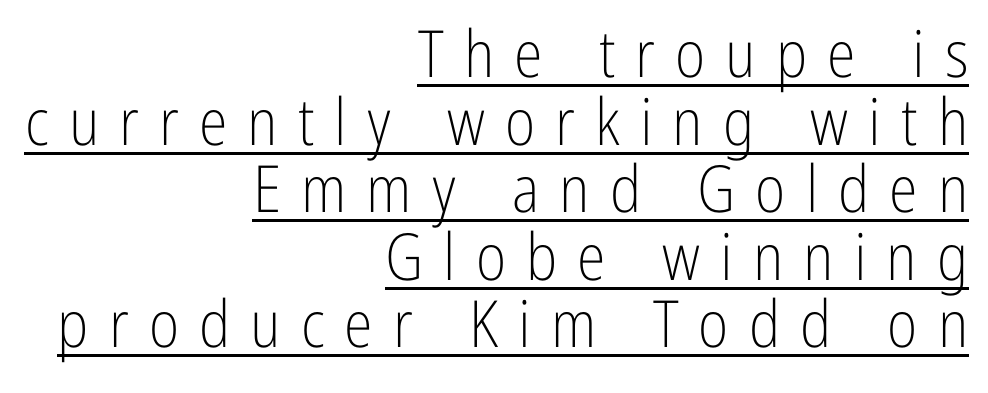
The image shows 65 px light, condensed sans-serif type, upright; set right-aligned, tight line spacing (1.04x), unusually wide letter spacing (+0.31 em), underlined; low stroke contrast and a medium x-height.
